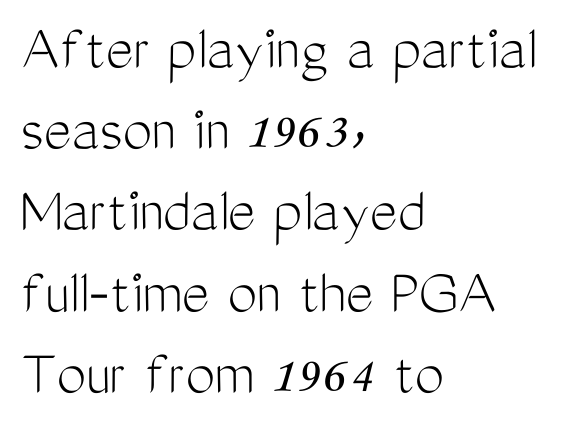
Does extra space separate the letters? No, they use regular spacing. Character widths vary here, with narrow letters taking less room than wide ones. In terms of letterform style, serifs are entirely absent. The specimen omits any rule beneath the text block's lines. This is roman type, the default non-slanted kind.
